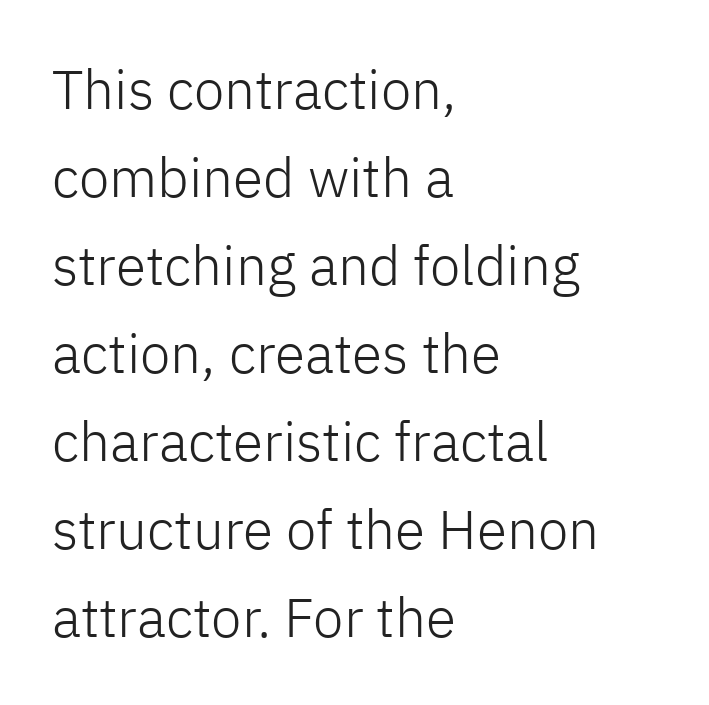
Honestly, the letter spacing is just normal — you wouldn't notice it. The font family rendered here belongs to the sans-serif group. You could not count columns in this text — the font is proportionally spaced. The baseline area is clear. Summary of vertical rhythm: regular, with standard interline spacing.
